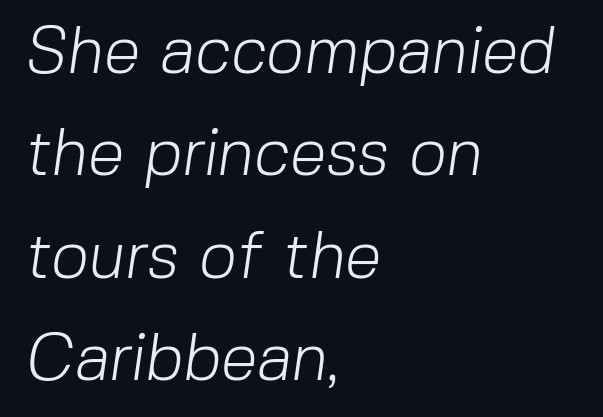
The image shows 66 px light sans-serif type; set left-aligned, normal line spacing (1.55x), normal letter spacing, not underlined; low stroke contrast and a medium x-height.
